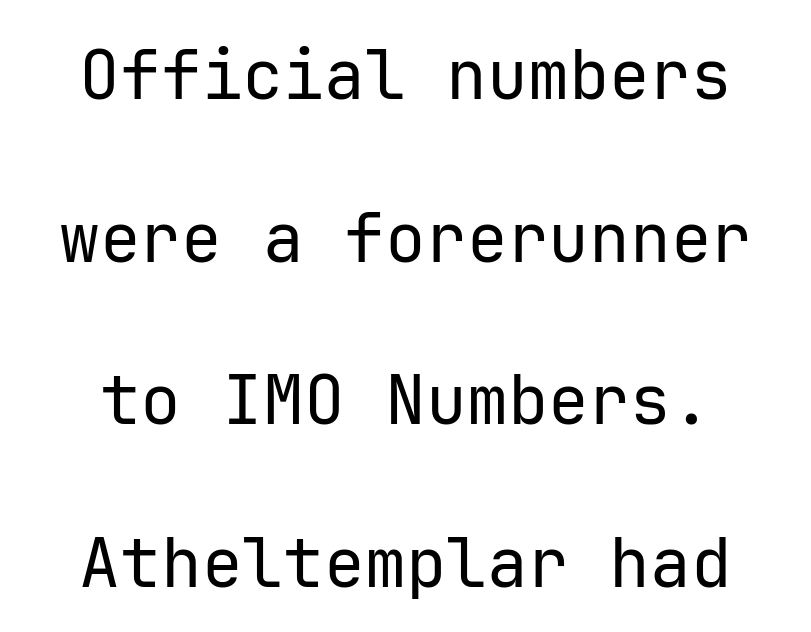
The area under the type is left untouched. The rendering uses a large line-height, opening up the rows. Nothing unusual about the tracking: characters are spaced as the font intends. Fixed-width glyphs throughout — classic coding-font behaviour.
